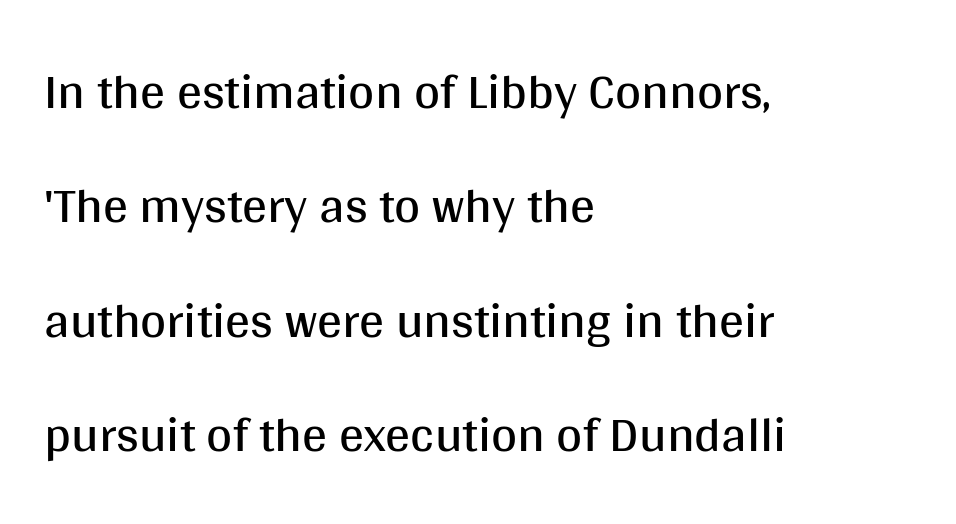
Q: Is the text bold? A: No.
Q: Is the text italic (slanted)? A: No, it is upright.
Q: Is the typeface a serif or a sans-serif typeface? A: Sans-serif.
Q: Is the text underlined? A: No.
Q: How is the paragraph aligned? A: Left-aligned.
Q: Is the spacing between letters normal or unusually wide? A: Normal.
Q: Is the spacing between lines tight, normal or loose? A: Loose.
Q: Width (condensed, normal, or wide)? A: Normal.
Q: Stroke contrast? A: Medium.
Q: x-height? A: Large.
Q: Monospaced? A: No.
